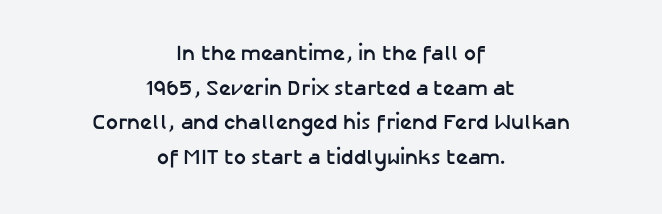
The image shows 21 px bold type, upright; set centered, normal line spacing (1.65x), normal letter spacing, not underlined.
